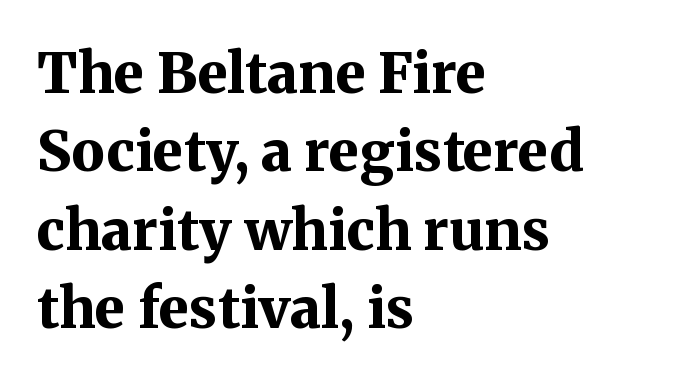
{"serif": "yes", "italic": "no", "bold": "yes", "weight": "bold", "width": "normal", "stroke_contrast": "medium", "x_height": "medium", "monospaced": "no", "underline": "no", "align": "left", "line_spacing": "normal", "line_spacing_ratio": 1.4, "letter_spacing": "normal", "letter_spacing_em": 0.0, "glyph_px": 56}
